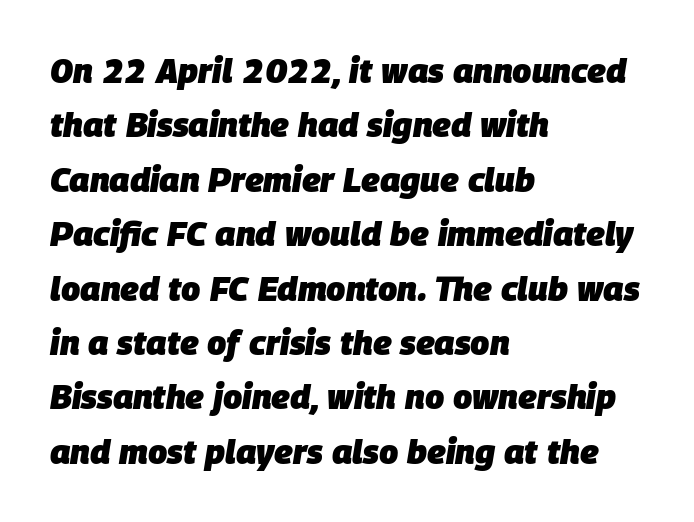
Q: Is the text bold? A: Yes.
Q: Is the text italic (slanted)? A: Yes, it leans right by about 9 degrees.
Q: Is the text underlined? A: No.
Q: How is the paragraph aligned? A: Left-aligned.
Q: Is the spacing between letters normal or unusually wide? A: Normal.
Q: Is the spacing between lines tight, normal or loose? A: Normal.
Q: Width (condensed, normal, or wide)? A: Normal.
Q: Stroke contrast? A: Low.
Q: x-height? A: Large.
Q: Monospaced? A: No.
